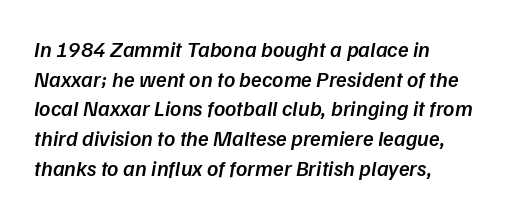
The letters are semibold — heavier than regular but short of a full bold. Words float on clear page, feet unadorned. If you drew a ruler down the left edge, every line would touch it. Quick note: interline space is typical.
